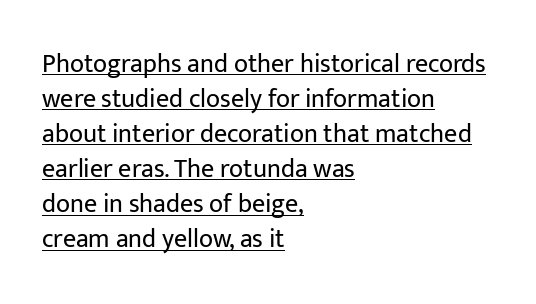
{"italic": "no", "bold": "no", "underline": "yes", "align": "left", "line_spacing": "normal", "line_spacing_ratio": 1.35, "letter_spacing": "normal", "letter_spacing_em": 0.0, "glyph_px": 26}
